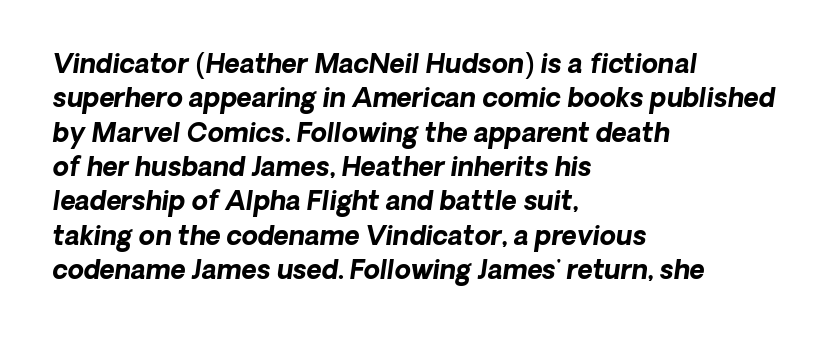
The rendering anchors every line to the left-hand side. Normally led — the rows are evenly, conventionally spaced. There's an unmistakable incline to the writing here. Nobody drew a line under any word here. Each glyph is drawn with heavy, bold strokes. Each word holds together tightly as a unit, with standard inter-letter gaps.
